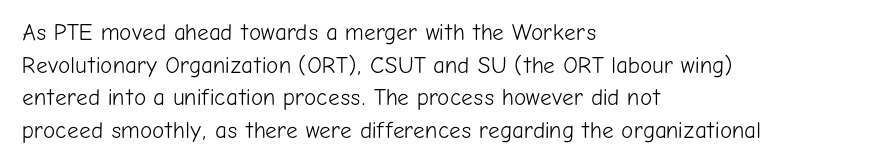
Q: Is the text bold? A: No.
Q: Is the text italic (slanted)? A: No, it is upright.
Q: Is the text underlined? A: No.
Q: How is the paragraph aligned? A: Left-aligned.
Q: Is the spacing between letters normal or unusually wide? A: Normal.
Q: Is the spacing between lines tight, normal or loose? A: Normal.
